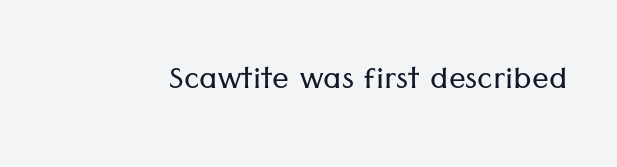
The image shows 42 px light sans-serif type, upright; set normal letter spacing, not underlined; low stroke contrast and a medium x-height.
